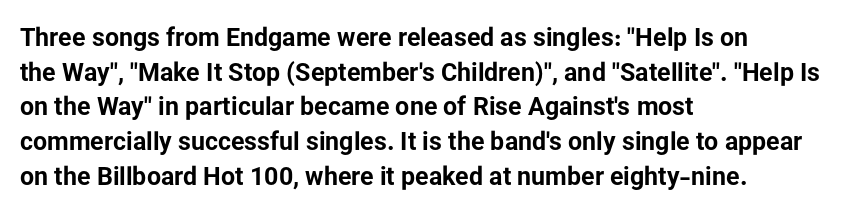
The image shows 25 px bold type, upright; set left-aligned, normal line spacing (1.39x), normal letter spacing, not underlined.
